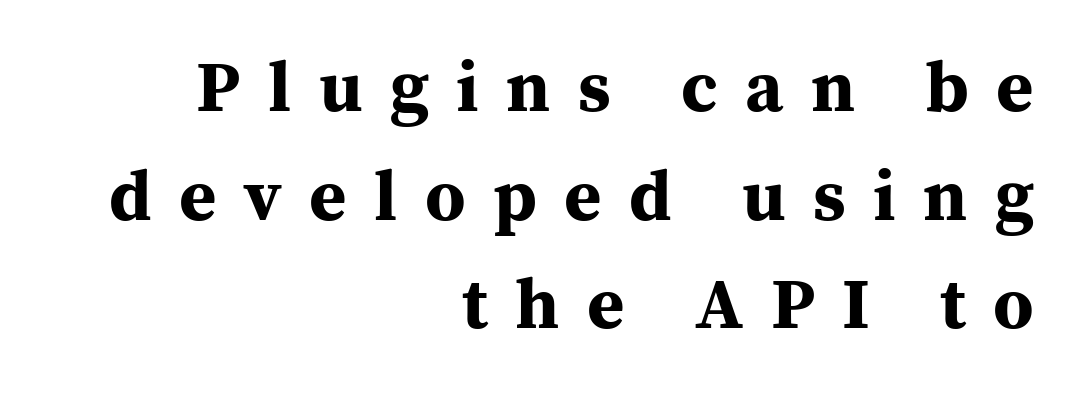
{"serif": "yes", "italic": "no", "bold": "yes", "weight": "bold", "width": "normal", "stroke_contrast": "medium", "x_height": "medium", "monospaced": "no", "underline": "no", "align": "right", "line_spacing": "normal", "line_spacing_ratio": 1.51, "letter_spacing": "wide", "letter_spacing_em": 0.38, "glyph_px": 72}
